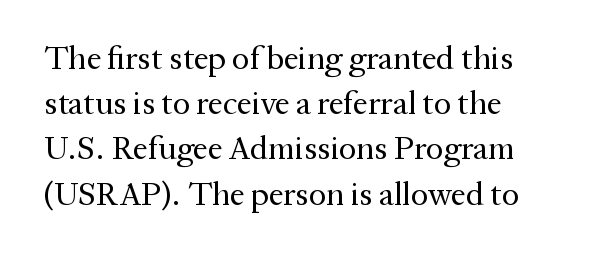
Tracking here is standard; glyphs follow each other at the usual distance. Here the designer chose a conventional face with non-uniform glyph widths. This sample uses a serif face. Stems here are at most as thick as an everyday book face. Style check: upright.
